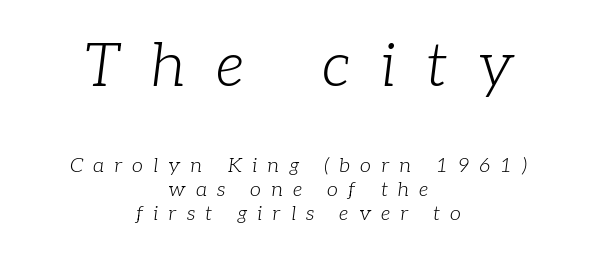
Q: Is the text bold? A: No.
Q: Is the text italic (slanted)? A: Yes, it leans right by about 7 degrees.
Q: Is the typeface a serif or a sans-serif typeface? A: Serif.
Q: Is the text underlined? A: No.
Q: How is the paragraph aligned? A: Centered.
Q: Is the spacing between letters normal or unusually wide? A: Unusually wide.
Q: Which block of text is set in a larger size, the first (top) or the second (bottom)? A: The first (top) one.
Q: Width (condensed, normal, or wide)? A: Normal.
Q: Stroke contrast? A: Low.
Q: x-height? A: Medium.
Q: Monospaced? A: No.
